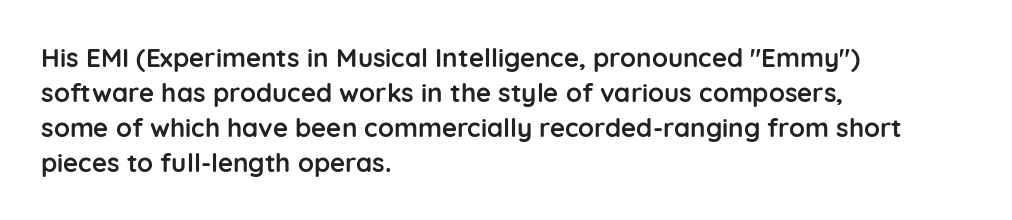
The baseline area is clear. The lines in this sample share a left origin and differ only in where they stop. The type is set solid horizontally, with unmodified tracking. Compared with typical paragraphs, the rows here are spaced about the same. Thick stems and heavy bowls — unmistakably bold. Ascenders rise straight up at ninety degrees.
